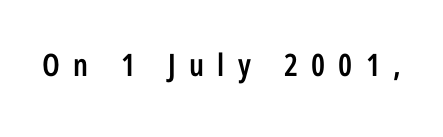
Posture: vertical. Stroke terminals: plain, sans-serif. Here the glyphs are tracked loosely, breaking word shapes into spaced letters. Nobody drew a line under any word here. The face used here is proportionally spaced, like ordinary book or web type.
